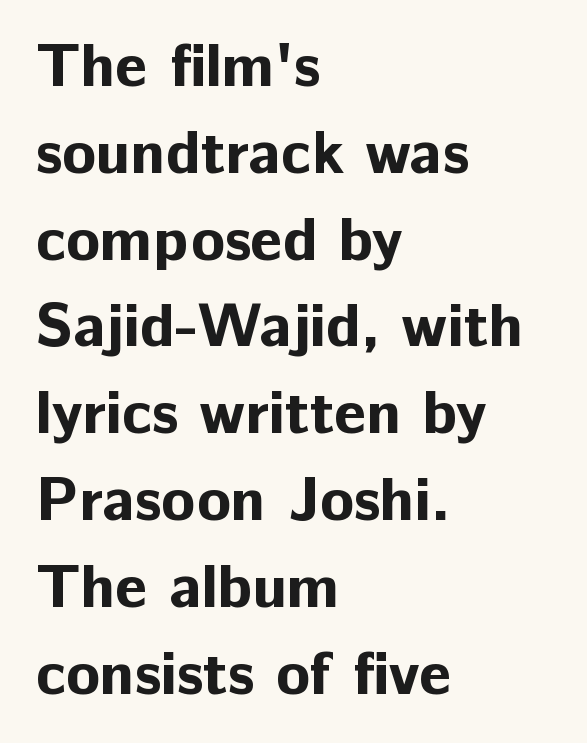
Q: Is the text bold? A: Yes.
Q: Is the text italic (slanted)? A: No, it is upright.
Q: Is the typeface a serif or a sans-serif typeface? A: Sans-serif.
Q: Is the text underlined? A: No.
Q: How is the paragraph aligned? A: Left-aligned.
Q: Is the spacing between letters normal or unusually wide? A: Normal.
Q: Is the spacing between lines tight, normal or loose? A: Normal.
Q: Width (condensed, normal, or wide)? A: Normal.
Q: Stroke contrast? A: Low.
Q: x-height? A: Medium.
Q: Monospaced? A: No.
